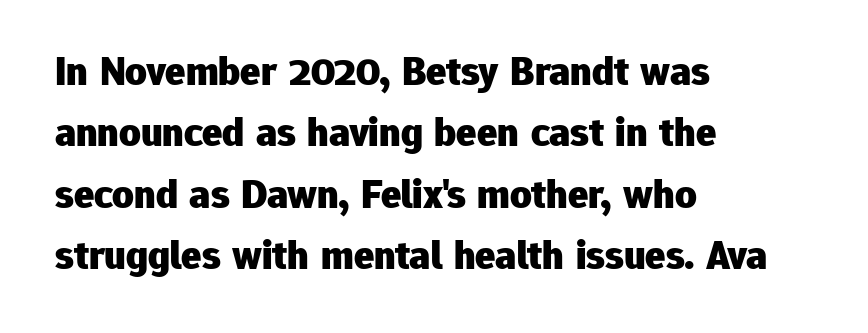
The passage shown is not underscored anywhere. The letters stand straight up with perfectly vertical stems. The block of text has a typical density, with ordinary space between rows. The face used here has the dense, thick strokes of a bold.
